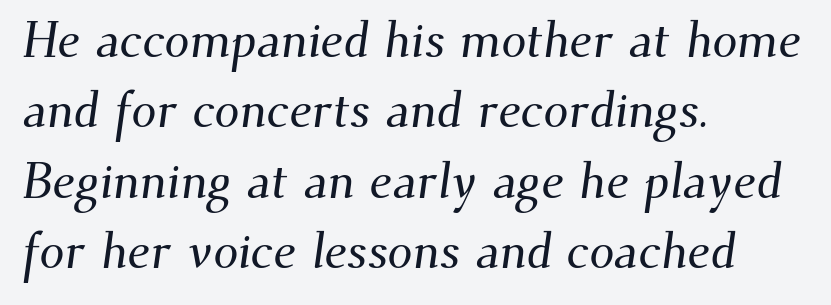
Q: Is the typeface a serif or a sans-serif typeface? A: Serif.
Q: Is the text underlined? A: No.
Q: How is the paragraph aligned? A: Left-aligned.
Q: Is the spacing between letters normal or unusually wide? A: Normal.
Q: Is the spacing between lines tight, normal or loose? A: Normal.
Q: Width (condensed, normal, or wide)? A: Normal.
Q: Stroke contrast? A: Medium.
Q: x-height? A: Small.
Q: Monospaced? A: No.
